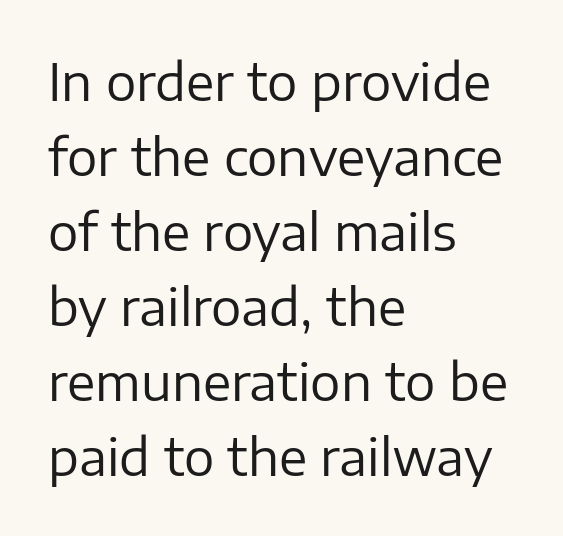
{"serif": "no", "italic": "no", "bold": "no", "weight": "regular", "width": "normal", "stroke_contrast": "low", "x_height": "medium", "monospaced": "no", "underline": "no", "align": "left", "line_spacing": "normal", "line_spacing_ratio": 1.47, "letter_spacing": "normal", "letter_spacing_em": 0.0, "glyph_px": 51}
